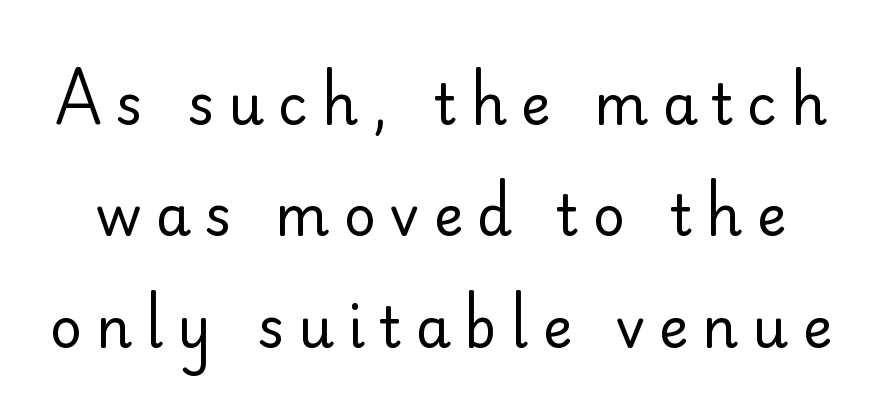
Serif or sans? Sans — the stroke terminals are bare. The strokes carry an ordinary text weight at most. The space between consecutive lines is lavish. Letters rest on an invisible, unmarked baseline. How are the letters spaced? Widely, with obvious added tracking. No italicization has been applied; the sample stays upright.
